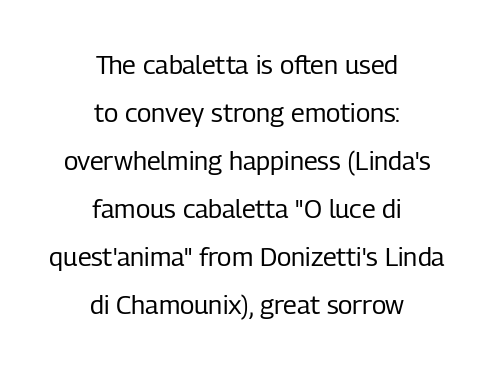
{"italic": "no", "bold": "no", "underline": "no", "align": "center", "line_spacing_ratio": 1.85, "letter_spacing": "normal", "letter_spacing_em": 0.0, "glyph_px": 26}
